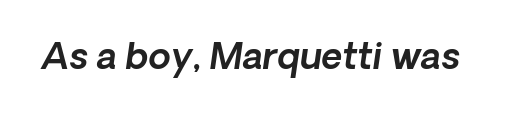
The image shows 36 px sans-serif type; set normal letter spacing, not underlined; a medium x-height.
